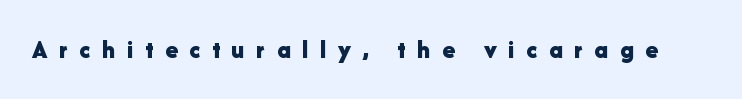
The image shows 26 px bold type, upright; set unusually wide letter spacing (+0.45 em), not underlined.
